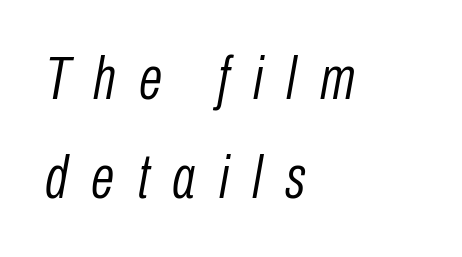
Do the characters align in a grid? No, the font is proportional. The space directly below the letters is spotless. Each word looks stretched out because of the extra space between its letters. If you drew a line through each stem, it would be angled. The letterforms sit at book weight or below.
